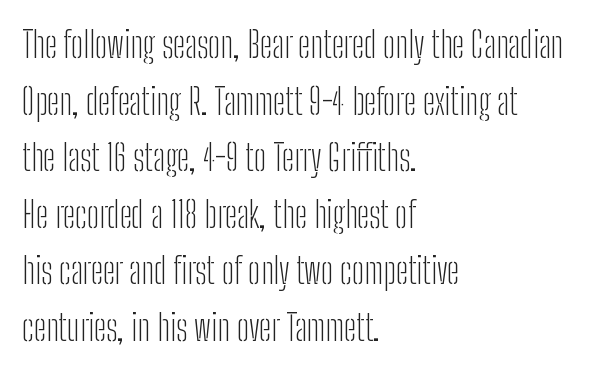
The image shows 36 px light, condensed sans-serif type, upright; set left-aligned, normal line spacing (1.57x), normal letter spacing, not underlined; low stroke contrast and a medium x-height.
